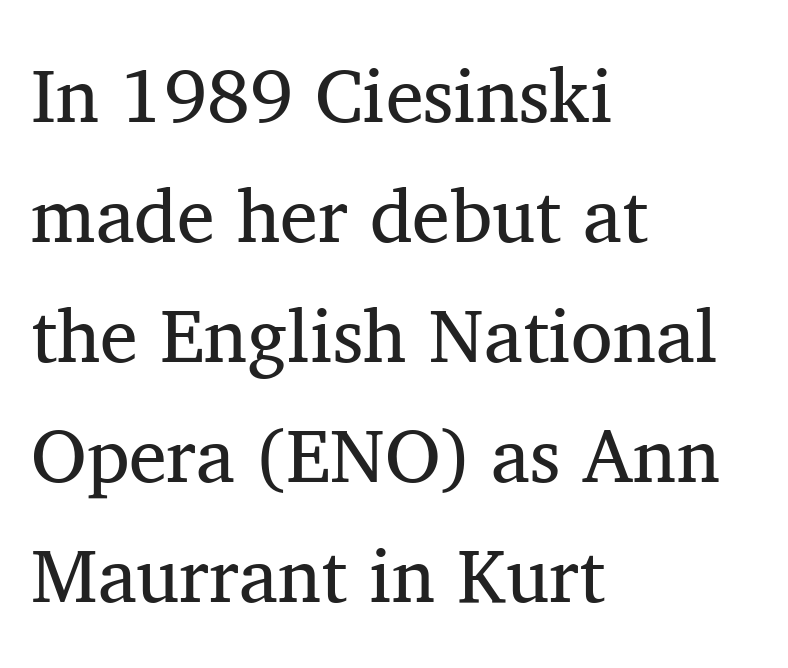
{"serif": "yes", "italic": "no", "bold": "no", "weight": "regular", "width": "normal", "stroke_contrast": "medium", "x_height": "medium", "monospaced": "no", "underline": "no", "align": "left", "line_spacing": "normal", "line_spacing_ratio": 1.58, "letter_spacing": "normal", "letter_spacing_em": 0.0, "glyph_px": 76}
